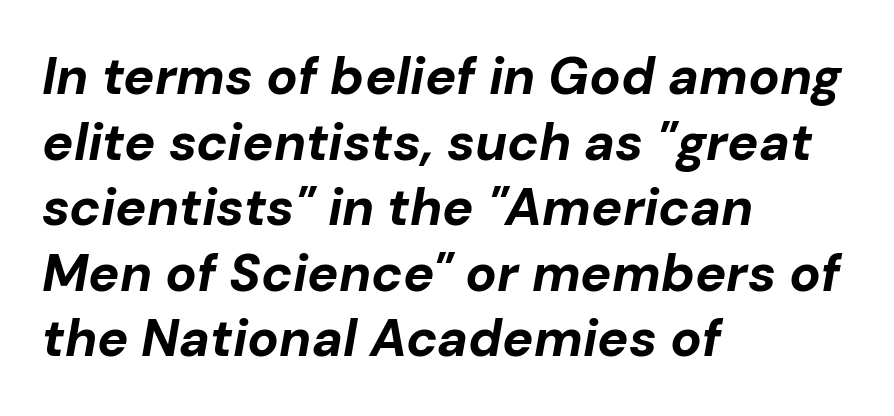
The rendering anchors every line to the left-hand side. Do the characters align in a grid? No, the font is proportional. There's an unmistakable incline to the writing here. Default kerning and tracking; the words read as compact shapes. The space directly below the letters is spotless. Is there much room between lines? A standard amount, neither cramped nor airy.
